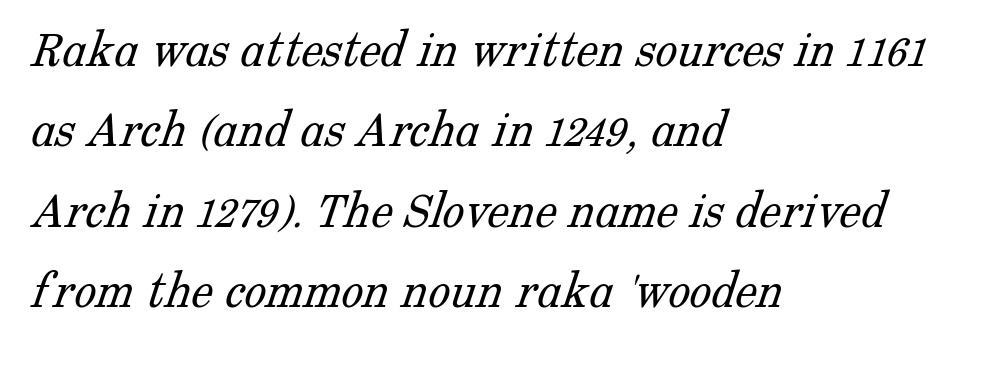
One-word summary of the alignment: left. Letters have the restrained weight of plain body copy at most. Glyph-to-glyph distance matches everyday printed text. The type family on display is of the serif kind. The vertical gap from one line to the next is medium. Do the characters align in a grid? No, the font is proportional.
